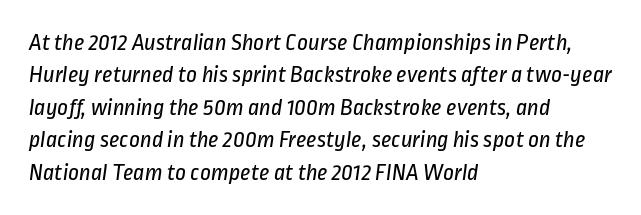
{"bold": "no", "underline": "no", "align": "left", "line_spacing": "normal", "line_spacing_ratio": 1.35, "letter_spacing": "normal", "letter_spacing_em": 0.0, "glyph_px": 24}
